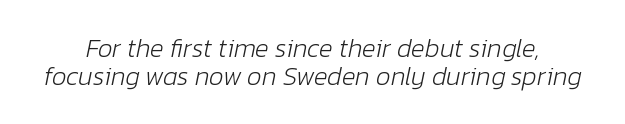
Characters follow at the spacing the type designer built in. The weight would be labelled regular, book, light, or lighter still. An italicized treatment has been applied to the whole sample. Does the leading feel generous? Not at all — it's pinched.
